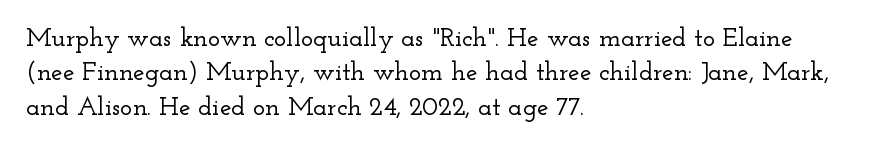
Here the glyphs are tracked normally, forming tight word shapes. Notice how the passage keeps a crisp vertical edge on the left only. A normal amount of white space separates one row of letters from the next. The string is rendered with underlining switched off.
